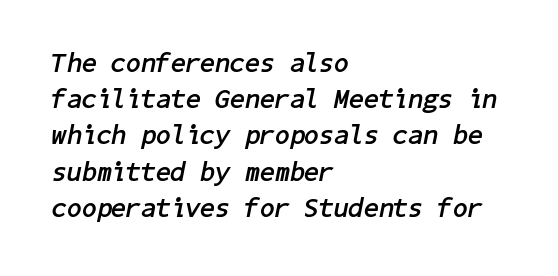
The image shows 27 px bold type, italic (leaning right); set left-aligned, normal line spacing (1.34x), normal letter spacing, not underlined.
